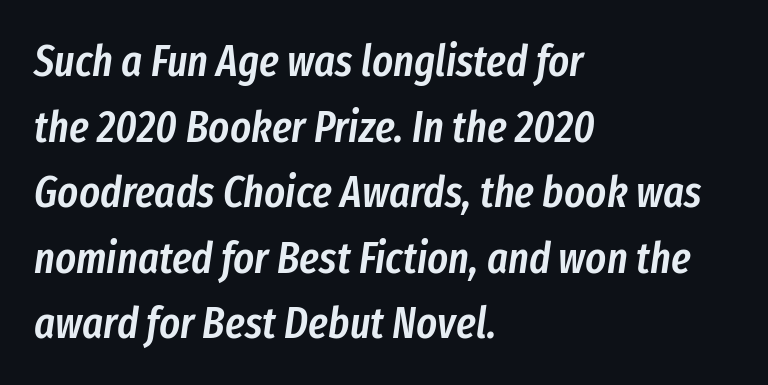
These lines keep a tight, regular rhythm from letter to letter. Plain, unruled lines of type. The ragged edge is on the right, which tells us the setting is flush left. A typesetter would call this proportional, since set widths differ per character. If you drew a line through each stem, it would be angled. Baseline-to-baseline distance is the conventional proportion of letter height.
